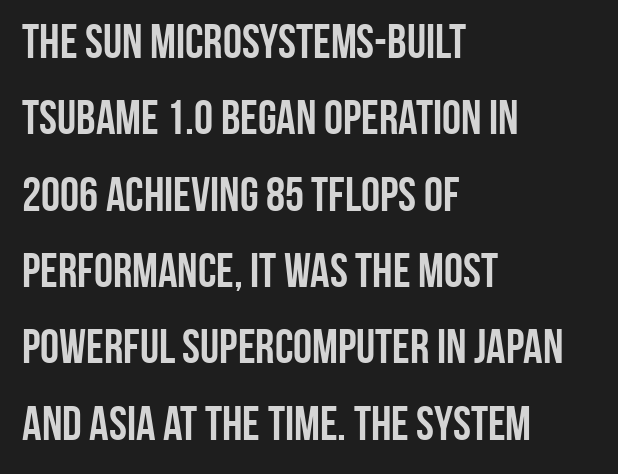
The image shows 48 px semibold, condensed sans-serif type, upright; set left-aligned, normal line spacing (1.59x), normal letter spacing, not underlined; low stroke contrast and a large x-height.
